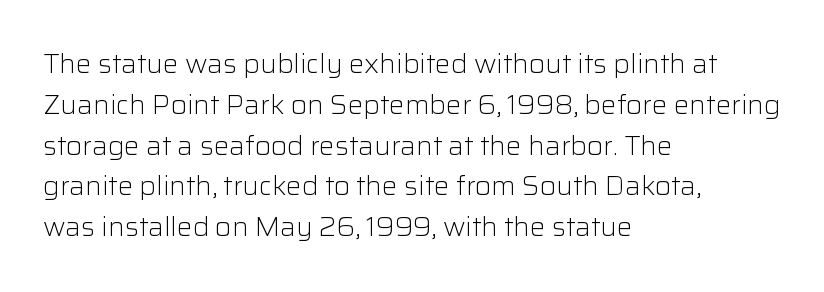
{"italic": "no", "bold": "no", "underline": "no", "align": "left", "line_spacing": "normal", "line_spacing_ratio": 1.57, "letter_spacing": "normal", "letter_spacing_em": 0.0, "glyph_px": 26}
